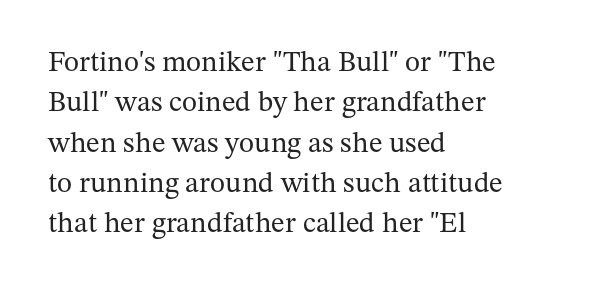
Just letters on the line, the space beneath them empty. Each word holds together tightly as a unit, with standard inter-letter gaps. These lines are rendered in a variable-pitch font. What's the leading like? Ordinary, nothing unusual. Stem width sits at or under what a default text font uses.
